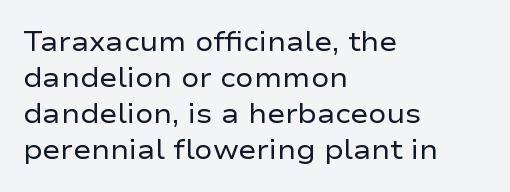
Q: Is the text bold? A: No.
Q: Is the text italic (slanted)? A: No, it is upright.
Q: Is the text underlined? A: No.
Q: How is the paragraph aligned? A: Left-aligned.
Q: Is the spacing between letters normal or unusually wide? A: Normal.
Q: Is the spacing between lines tight, normal or loose? A: Normal.
